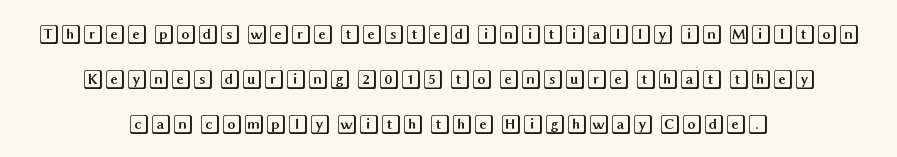
The image shows 20 px text type, upright; set centered, loose line spacing (2.24x), normal letter spacing, not underlined.
